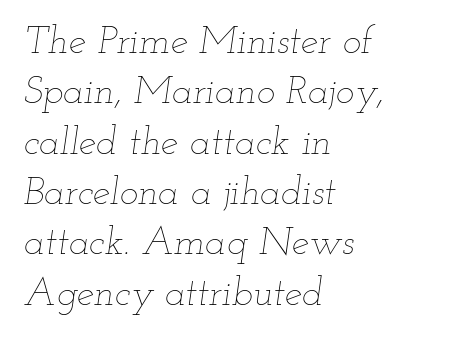
Reading down the block, your eye returns to a fixed left position each line. No chunkiness to these letters — they're not bold. Quick note: underline off. Characters are canted at an angle relative to the baseline's perpendicular. A typesetter would call this proportional, since set widths differ per character. Horizontal bands of white between lines are of average thickness.
